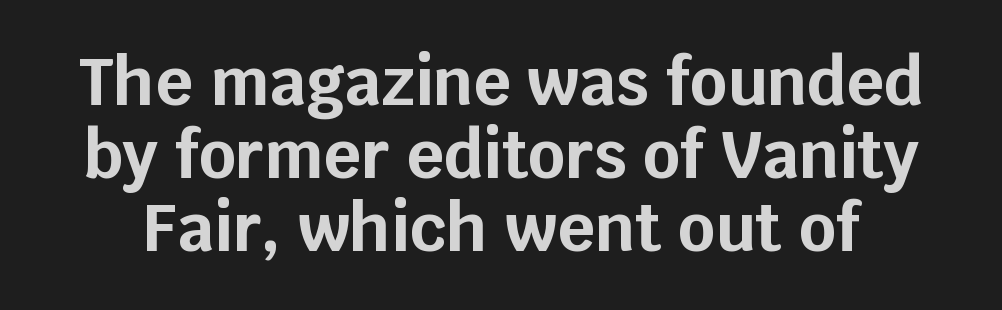
{"serif": "no", "italic": "no", "bold": "yes", "weight": "bold", "width": "normal", "stroke_contrast": "low", "x_height": "large", "monospaced": "no", "underline": "no", "line_spacing": "tight", "line_spacing_ratio": 1.12, "letter_spacing": "normal", "letter_spacing_em": 0.0, "glyph_px": 65}
